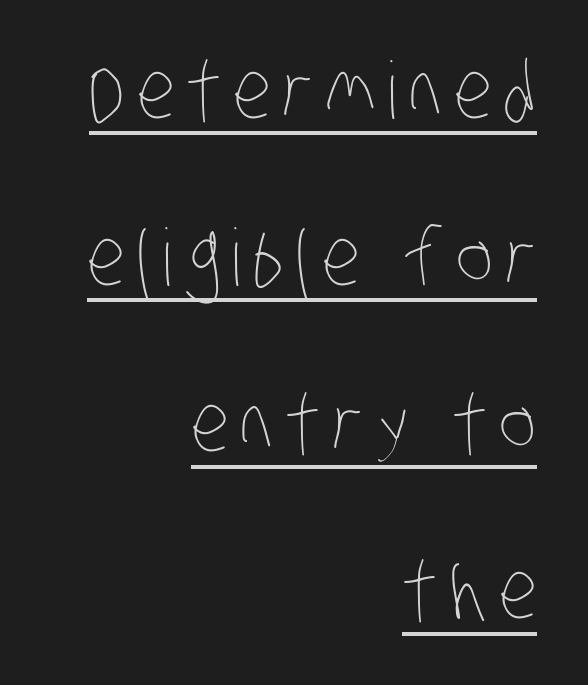
The image shows 79 px thin, condensed type; set right-aligned, loose line spacing (2.11x), underlined; low stroke contrast and a large x-height.
